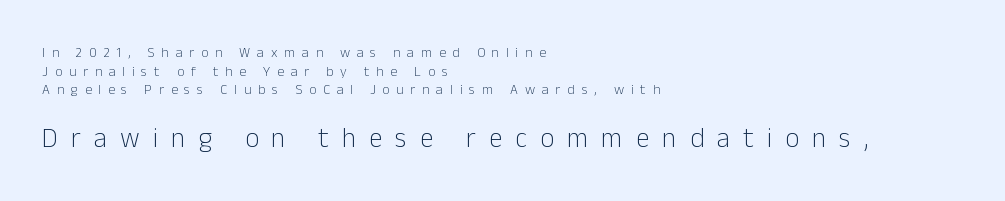
Q: Is the text bold? A: No.
Q: Is the text italic (slanted)? A: No, it is upright.
Q: Is the text underlined? A: No.
Q: How is the paragraph aligned? A: Left-aligned.
Q: Is the spacing between letters normal or unusually wide? A: Unusually wide.
Q: Is the spacing between lines tight, normal or loose? A: Normal.
Q: Which block of text is set in a larger size, the first (top) or the second (bottom)? A: The second (bottom) one.
